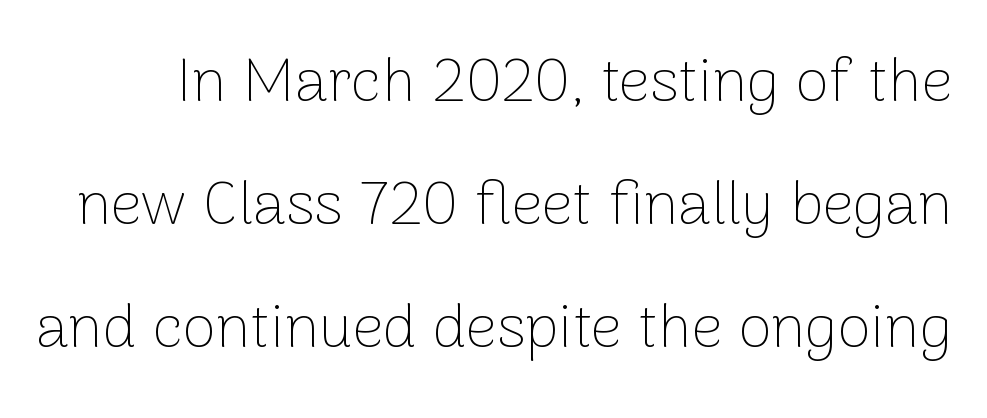
The image shows 61 px thin sans-serif type, upright; set loose line spacing (2.02x), normal letter spacing, not underlined; low stroke contrast and a medium x-height.
